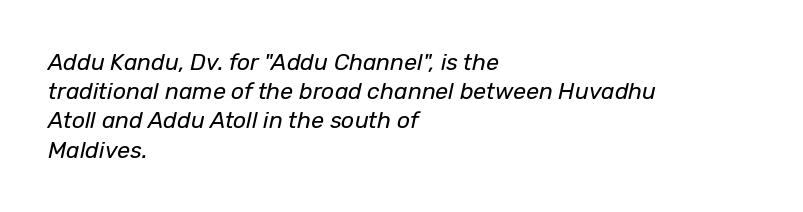
Characters follow at the spacing the type designer built in. Just letters on the line, the space beneath them empty. On a weight scale, this lands at 450 or below. Posture: slanted. Does the leading feel generous? No, just average. Each line starts at the same left margin while the right side varies.
